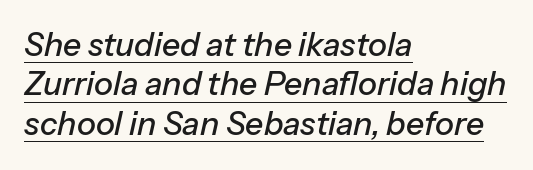
Q: Is the text italic (slanted)? A: Yes, it leans right by about 13 degrees.
Q: Is the text underlined? A: Yes.
Q: How is the paragraph aligned? A: Left-aligned.
Q: Is the spacing between letters normal or unusually wide? A: Normal.
Q: Width (condensed, normal, or wide)? A: Normal.
Q: Stroke contrast? A: Low.
Q: x-height? A: Medium.
Q: Monospaced? A: No.
